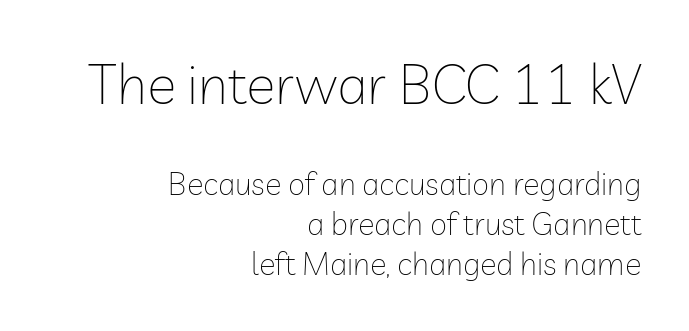
The designer went with a sans here, leaving each stem footless. All the whitespace from short lines collects on the left. Here the glyphs are tracked normally, forming tight word shapes. Which of the two is more prominent by size? The first, at the top.
